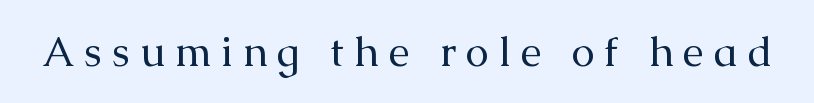
Q: Is the text bold? A: No.
Q: Is the text italic (slanted)? A: No, it is upright.
Q: Is the typeface a serif or a sans-serif typeface? A: Serif.
Q: Is the text underlined? A: No.
Q: Is the spacing between letters normal or unusually wide? A: Unusually wide.
Q: Width (condensed, normal, or wide)? A: Normal.
Q: Stroke contrast? A: Medium.
Q: x-height? A: Medium.
Q: Monospaced? A: No.
